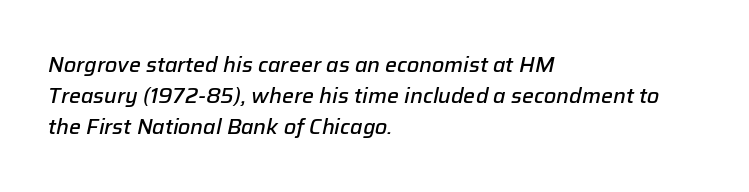
{"italic": "yes", "lean": "right", "slant_degrees": 12, "bold": "semi", "underline": "no", "align": "left", "line_spacing": "normal", "line_spacing_ratio": 1.47, "letter_spacing": "normal", "letter_spacing_em": 0.0, "glyph_px": 21}
